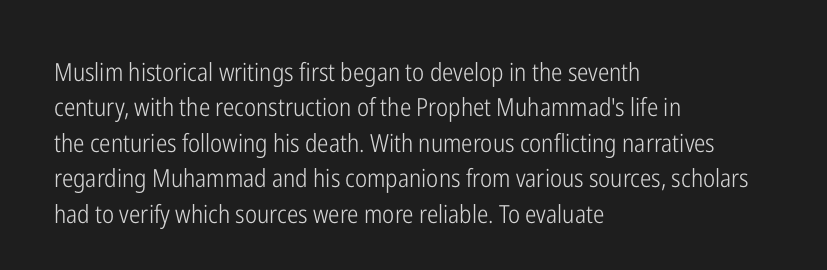
{"italic": "no", "bold": "no", "underline": "no", "align": "left", "line_spacing": "normal", "line_spacing_ratio": 1.42, "letter_spacing": "normal", "letter_spacing_em": 0.0, "glyph_px": 25}
